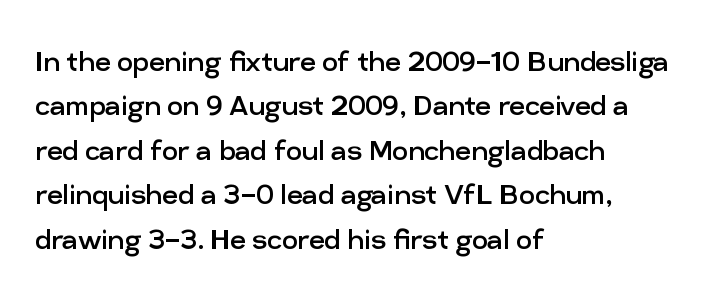
{"serif": "no", "italic": "no", "bold": "no", "weight": "regular", "width": "normal", "stroke_contrast": "low", "x_height": "medium", "monospaced": "no", "underline": "no", "align": "left", "line_spacing": "normal", "line_spacing_ratio": 1.27, "letter_spacing": "normal", "letter_spacing_em": 0.0, "glyph_px": 35}
